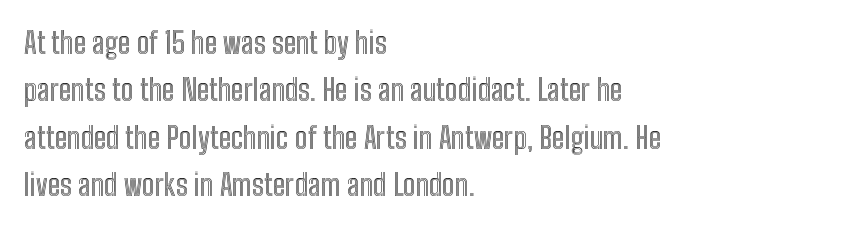
Q: Is the text italic (slanted)? A: No, it is upright.
Q: Is the text underlined? A: No.
Q: How is the paragraph aligned? A: Left-aligned.
Q: Is the spacing between letters normal or unusually wide? A: Normal.
Q: Is the spacing between lines tight, normal or loose? A: Normal.
Q: Width (condensed, normal, or wide)? A: Condensed.
Q: x-height? A: Medium.
Q: Monospaced? A: No.
